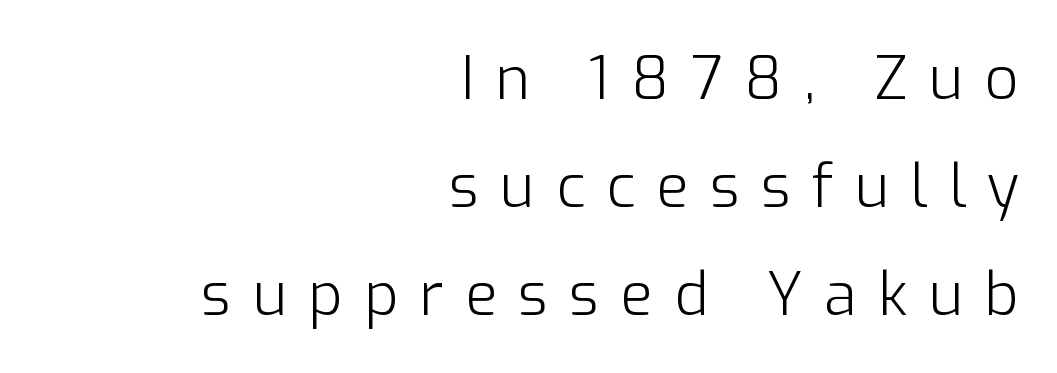
The image shows 60 px light sans-serif type, upright; set right-aligned, line spacing 1.8x, unusually wide letter spacing (+0.35 em), not underlined; low stroke contrast and a medium x-height.
